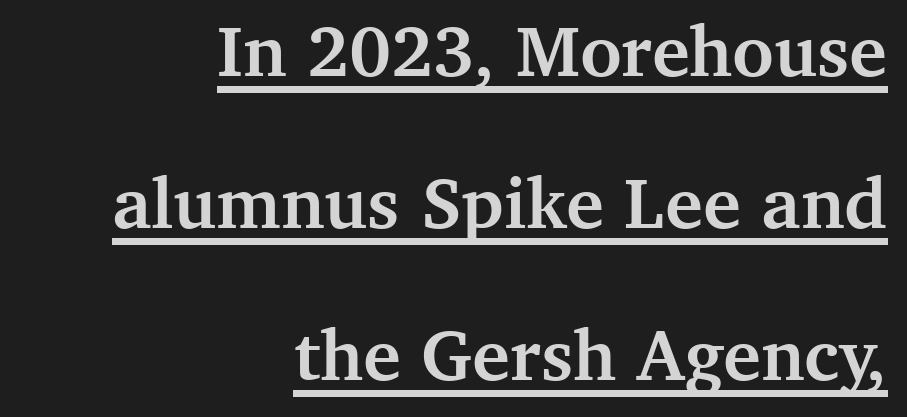
Q: Is the text bold? A: Yes.
Q: Is the text italic (slanted)? A: No, it is upright.
Q: Is the typeface a serif or a sans-serif typeface? A: Serif.
Q: Is the text underlined? A: Yes.
Q: How is the paragraph aligned? A: Right-aligned.
Q: Is the spacing between letters normal or unusually wide? A: Normal.
Q: Is the spacing between lines tight, normal or loose? A: Loose.
Q: Width (condensed, normal, or wide)? A: Normal.
Q: Stroke contrast? A: Medium.
Q: x-height? A: Medium.
Q: Monospaced? A: No.
